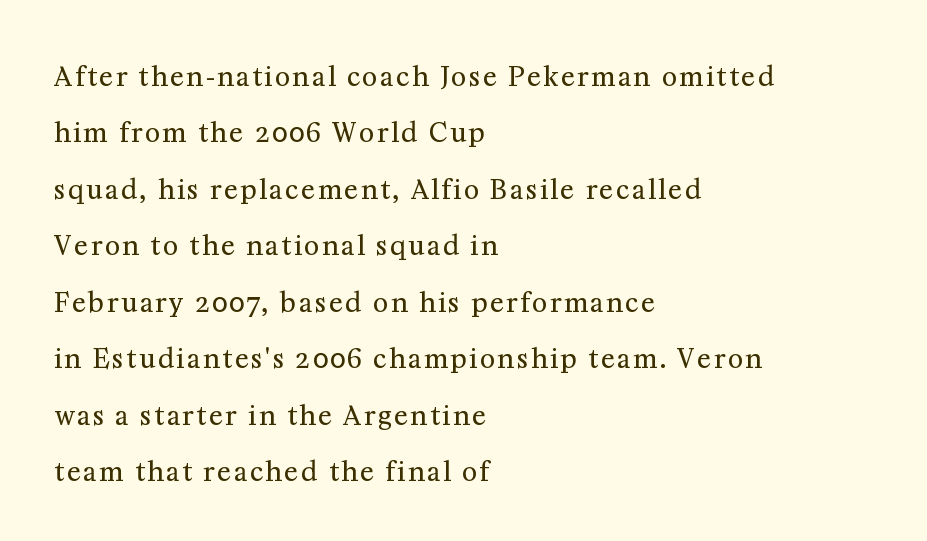
{"italic": "no", "bold": "no", "underline": "no", "align": "left", "line_spacing": "loose", "line_spacing_ratio": 2.17, "glyph_px": 26}
